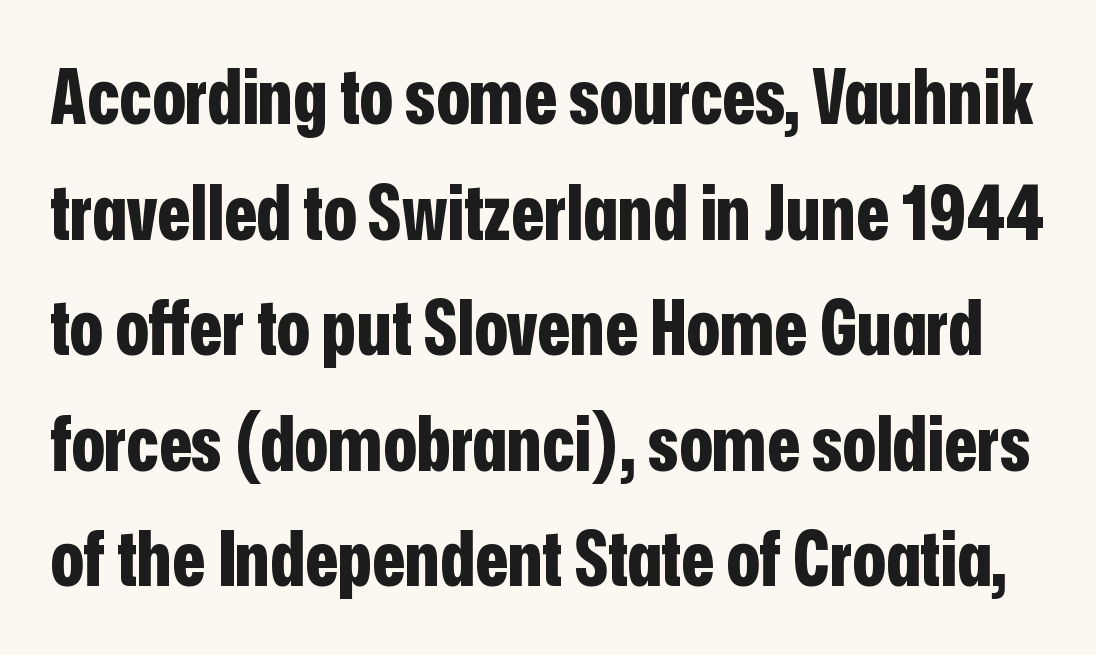
The image shows 76 px bold, condensed sans-serif type, upright; set normal line spacing (1.52x), normal letter spacing, not underlined; low stroke contrast and a medium x-height.
